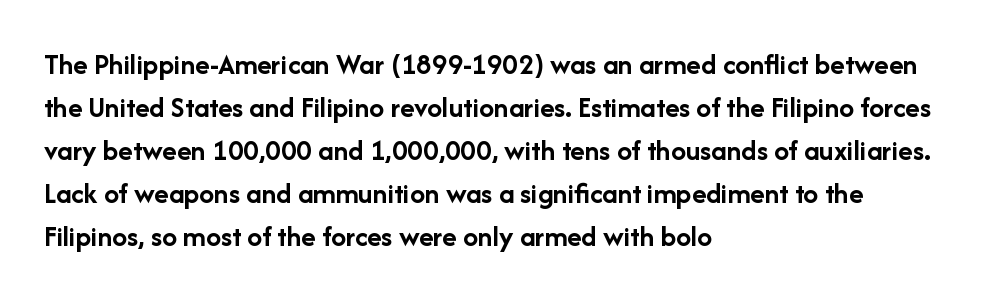
{"serif": "no", "italic": "no", "bold": "yes", "weight": "semibold", "width": "normal", "stroke_contrast": "low", "x_height": "medium", "monospaced": "no", "underline": "no", "align": "left", "line_spacing": "normal", "line_spacing_ratio": 1.43, "letter_spacing": "normal", "letter_spacing_em": 0.0, "glyph_px": 30}
